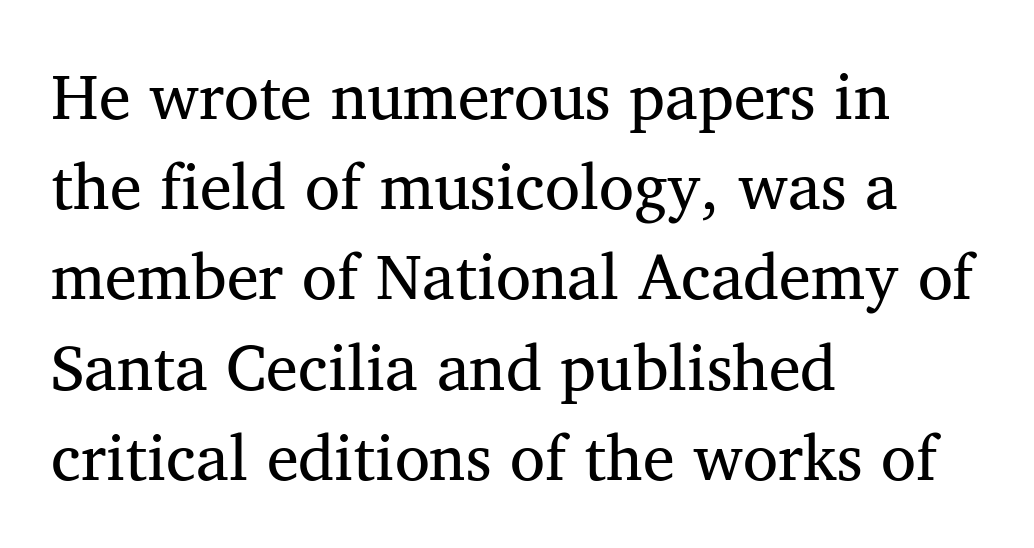
The image shows 64 px regular-weight serif type, upright; set left-aligned, normal line spacing (1.41x), normal letter spacing, not underlined; medium stroke contrast and a medium x-height.
